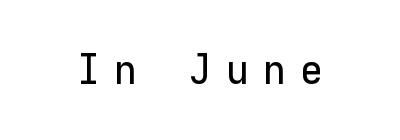
{"serif": "no", "italic": "no", "width": "normal", "stroke_contrast": "low", "x_height": "medium", "monospaced": "yes", "underline": "no", "letter_spacing": "wide", "letter_spacing_em": 0.36, "glyph_px": 41}
